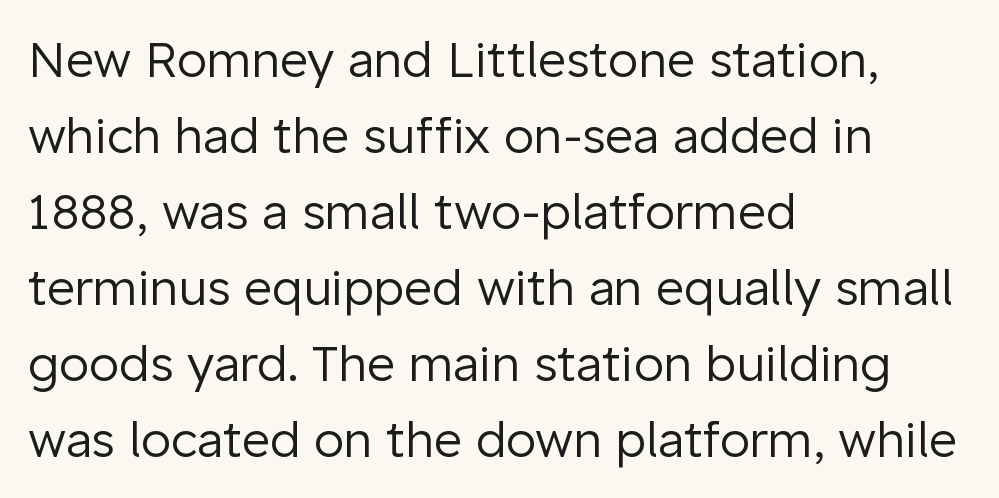
Honestly, the letter spacing is just normal — you wouldn't notice it. Tall strokes in this sample are plumb rather than angled. The face used here is a sans, in the tradition of grotesques and geometrics. The strip under each line holds only bare page. In CSS terms this would be text-align: left. Proportional: the letters do not fall into vertical columns.
